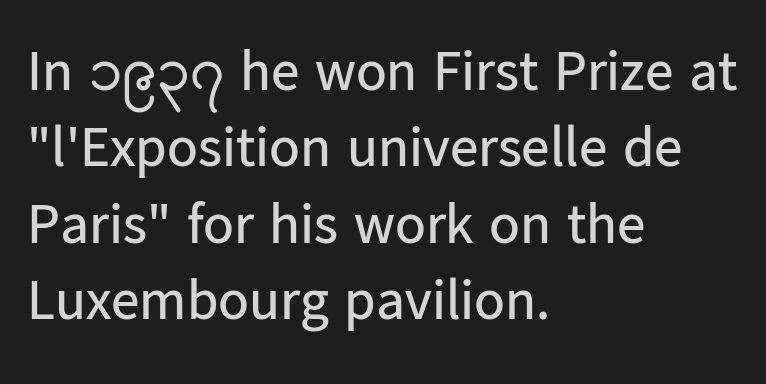
The face used here is proportionally spaced, like ordinary book or web type. Reading down the block, your eye returns to a fixed left position each line. Each new line begins a customary step beneath the previous one. This sample uses a sans-serif face. Default kerning and tracking; the words read as compact shapes.
